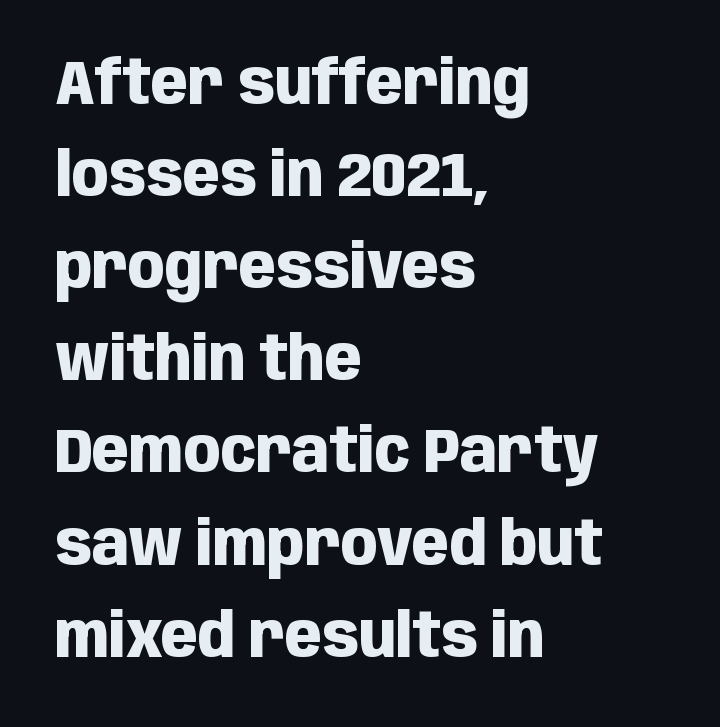
{"serif": "no", "italic": "no", "bold": "yes", "weight": "heavy", "width": "condensed", "stroke_contrast": "low", "x_height": "large", "monospaced": "no", "underline": "no", "align": "left", "line_spacing": "normal", "line_spacing_ratio": 1.51, "letter_spacing": "normal", "letter_spacing_em": 0.0, "glyph_px": 61}
